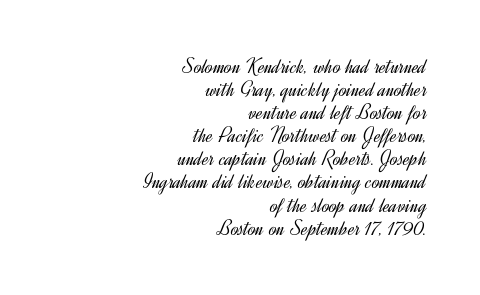
Q: Is the text bold? A: No.
Q: Is the text italic (slanted)? A: Yes.
Q: Is the text underlined? A: No.
Q: How is the paragraph aligned? A: Right-aligned.
Q: Is the spacing between letters normal or unusually wide? A: Normal.
Q: Is the spacing between lines tight, normal or loose? A: Tight.
